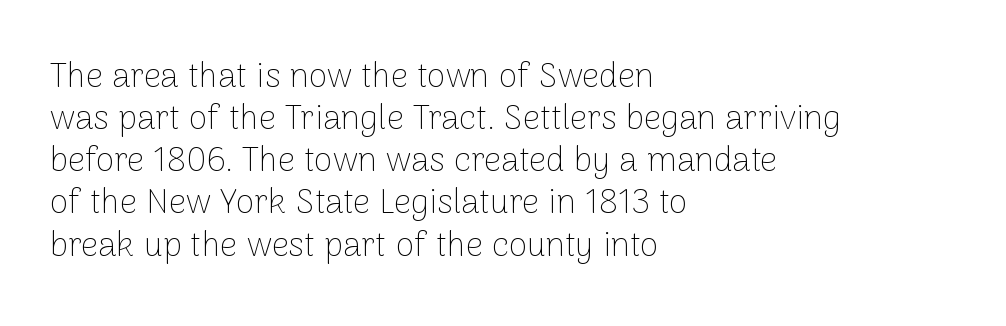
{"serif": "no", "italic": "no", "bold": "no", "weight": "thin", "width": "normal", "stroke_contrast": "low", "x_height": "medium", "monospaced": "no", "underline": "no", "align": "left", "line_spacing_ratio": 1.24, "letter_spacing": "normal", "letter_spacing_em": 0.0, "glyph_px": 34}
